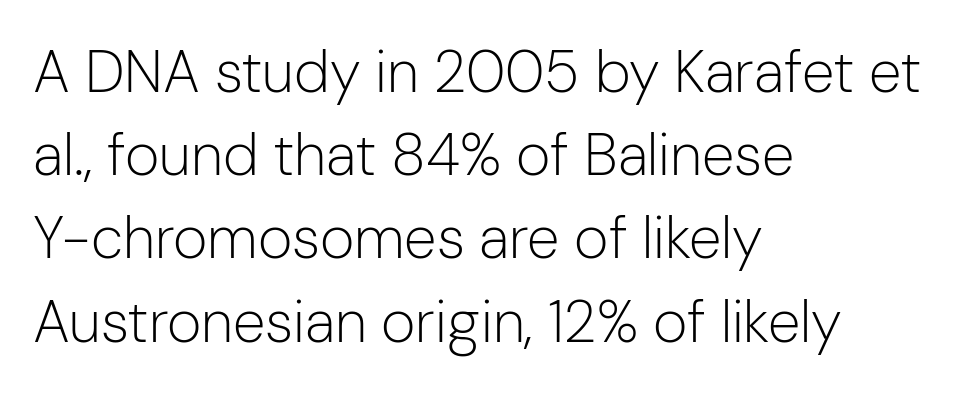
{"serif": "no", "italic": "no", "bold": "no", "weight": "light", "width": "normal", "stroke_contrast": "low", "x_height": "medium", "monospaced": "no", "underline": "no", "align": "left", "line_spacing": "normal", "line_spacing_ratio": 1.41, "letter_spacing": "normal", "letter_spacing_em": 0.0, "glyph_px": 59}
